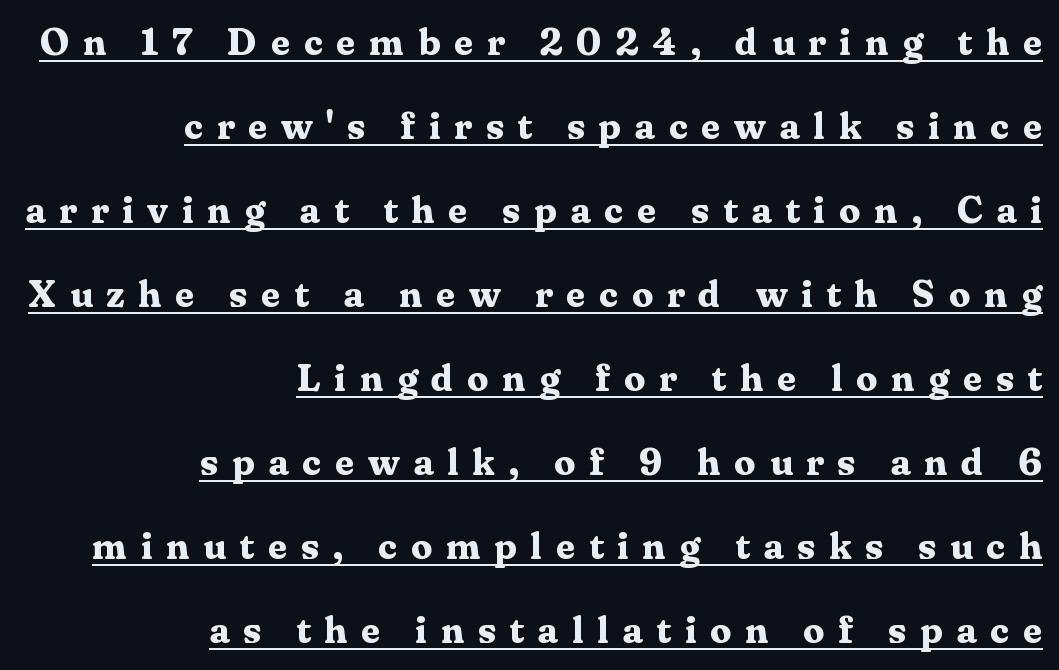
Q: Is the text bold? A: Yes.
Q: Is the text italic (slanted)? A: No, it is upright.
Q: Is the typeface a serif or a sans-serif typeface? A: Serif.
Q: Is the text underlined? A: Yes.
Q: How is the paragraph aligned? A: Right-aligned.
Q: Is the spacing between letters normal or unusually wide? A: Unusually wide.
Q: Is the spacing between lines tight, normal or loose? A: Loose.
Q: Width (condensed, normal, or wide)? A: Normal.
Q: Stroke contrast? A: Medium.
Q: x-height? A: Medium.
Q: Monospaced? A: No.
